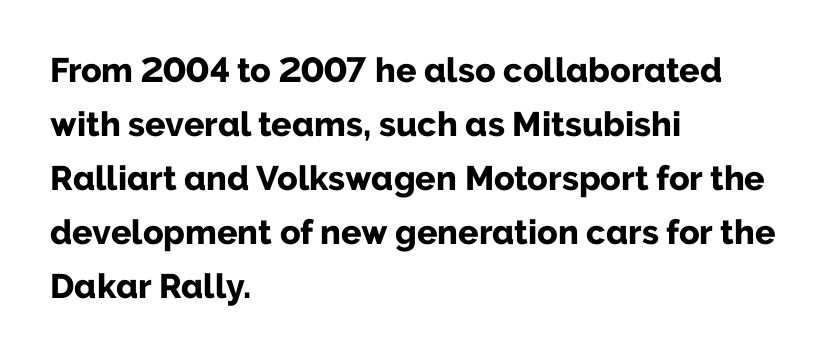
{"serif": "no", "italic": "no", "bold": "yes", "weight": "bold", "width": "normal", "stroke_contrast": "low", "x_height": "medium", "monospaced": "no", "underline": "no", "align": "left", "line_spacing": "normal", "line_spacing_ratio": 1.59, "letter_spacing": "normal", "letter_spacing_em": 0.0, "glyph_px": 34}
